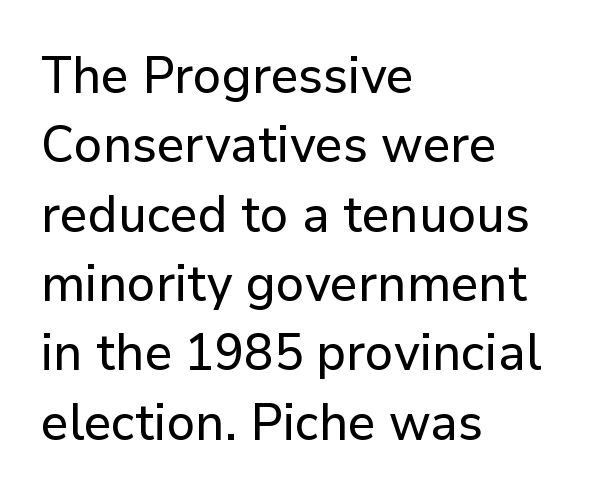
{"serif": "no", "italic": "no", "width": "normal", "stroke_contrast": "low", "x_height": "medium", "monospaced": "no", "underline": "no", "align": "left", "line_spacing": "normal", "line_spacing_ratio": 1.36, "letter_spacing": "normal", "letter_spacing_em": 0.0, "glyph_px": 51}
